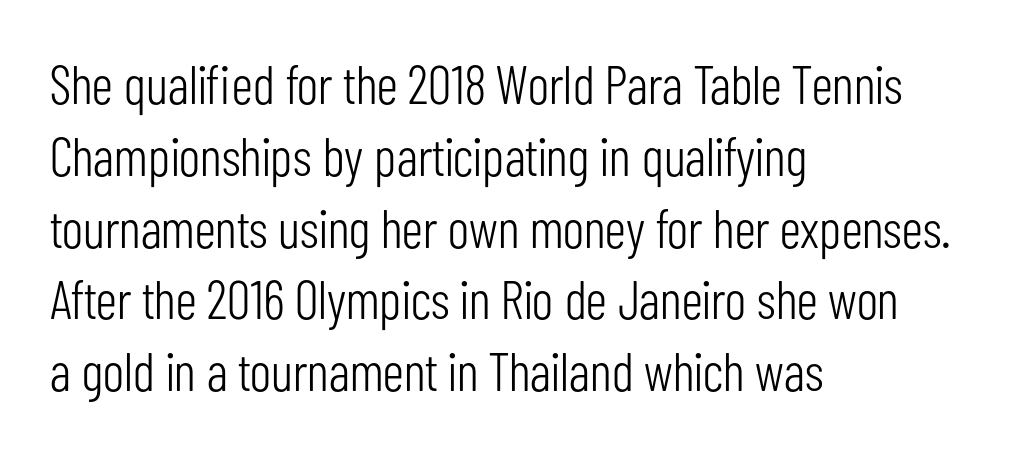
Q: Is the text bold? A: No.
Q: Is the text italic (slanted)? A: No, it is upright.
Q: Is the typeface a serif or a sans-serif typeface? A: Sans-serif.
Q: Is the text underlined? A: No.
Q: How is the paragraph aligned? A: Left-aligned.
Q: Is the spacing between letters normal or unusually wide? A: Normal.
Q: Is the spacing between lines tight, normal or loose? A: Normal.
Q: Width (condensed, normal, or wide)? A: Condensed.
Q: Stroke contrast? A: Low.
Q: x-height? A: Medium.
Q: Monospaced? A: No.
